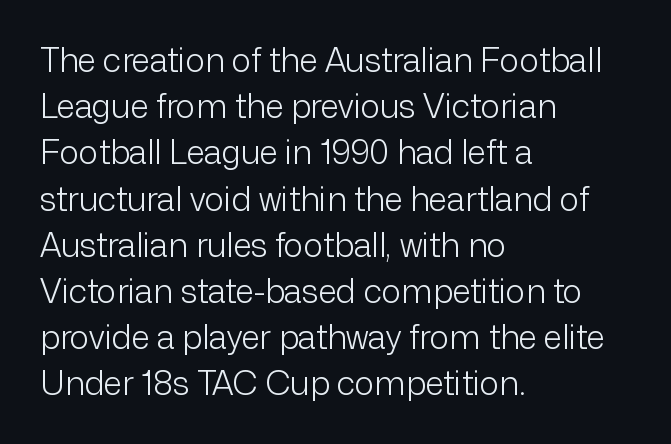
Q: Is the text bold? A: No.
Q: Is the text italic (slanted)? A: No, it is upright.
Q: Is the typeface a serif or a sans-serif typeface? A: Sans-serif.
Q: Is the text underlined? A: No.
Q: How is the paragraph aligned? A: Left-aligned.
Q: Is the spacing between letters normal or unusually wide? A: Normal.
Q: Is the spacing between lines tight, normal or loose? A: Normal.
Q: Width (condensed, normal, or wide)? A: Normal.
Q: Stroke contrast? A: Low.
Q: x-height? A: Medium.
Q: Monospaced? A: No.
